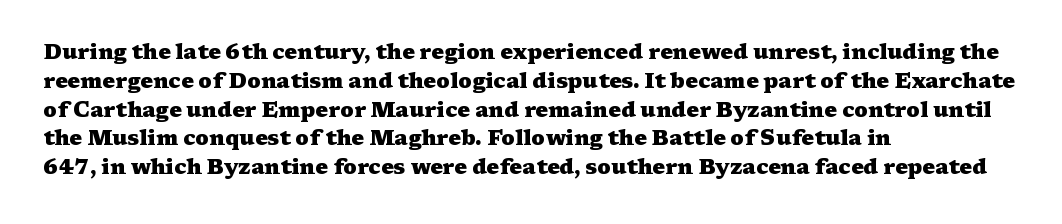
The image shows 21 px bold type, upright; set left-aligned, normal line spacing (1.37x), normal letter spacing, not underlined.
